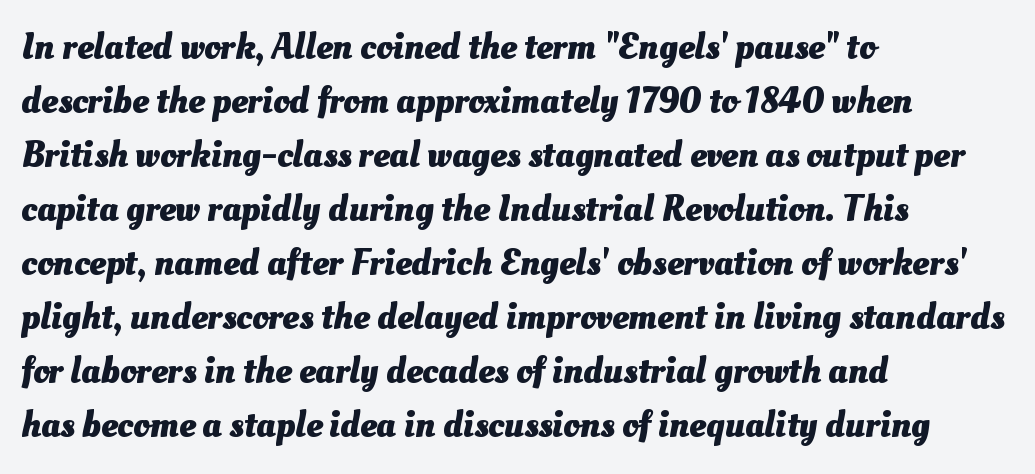
Honestly, there is no underline to notice here at all. The face used here is proportionally spaced, like ordinary book or web type. These lines keep a tight, regular rhythm from letter to letter. Every letter is thick-stroked: bold, no question. A student would call this left alignment; a typographer would say flush left, rag right. How would I describe the line gaps? Plain and ordinary.
